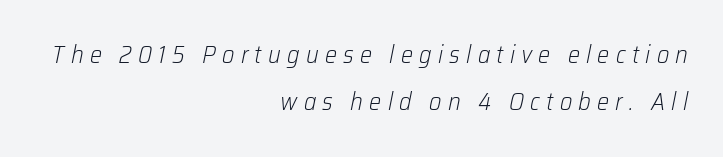
{"italic": "yes", "lean": "right", "slant_degrees": 12, "bold": "no", "underline": "no", "align": "right", "line_spacing": "loose", "line_spacing_ratio": 1.97, "letter_spacing": "wide", "letter_spacing_em": 0.26, "glyph_px": 24}
